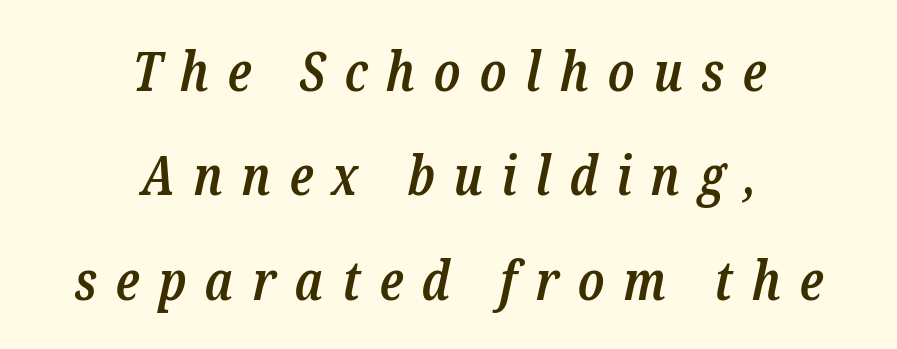
{"serif": "yes", "italic": "yes", "lean": "right", "slant_degrees": 12, "bold": "semi", "weight": "semibold", "width": "condensed", "stroke_contrast": "low", "x_height": "medium", "monospaced": "no", "underline": "no", "align": "center", "line_spacing": "loose", "line_spacing_ratio": 1.9, "letter_spacing": "wide", "letter_spacing_em": 0.34, "glyph_px": 55}
